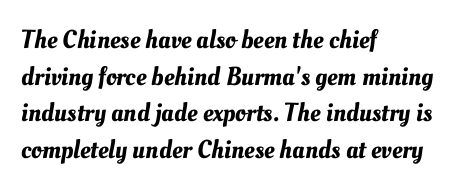
The image shows 26 px text type; set left-aligned, normal line spacing (1.41x), normal letter spacing, not underlined.
